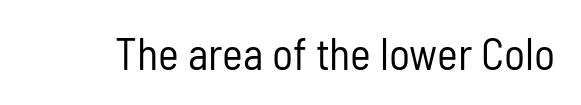
{"serif": "no", "italic": "no", "bold": "no", "weight": "regular", "width": "condensed", "stroke_contrast": "low", "x_height": "medium", "monospaced": "no", "underline": "no", "letter_spacing": "normal", "letter_spacing_em": 0.0, "glyph_px": 44}
